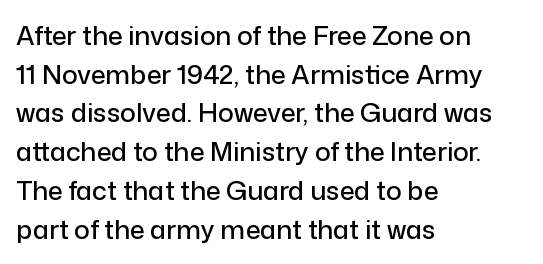
Q: Is the text italic (slanted)? A: No, it is upright.
Q: Is the text underlined? A: No.
Q: How is the paragraph aligned? A: Left-aligned.
Q: Is the spacing between letters normal or unusually wide? A: Normal.
Q: Is the spacing between lines tight, normal or loose? A: Normal.
